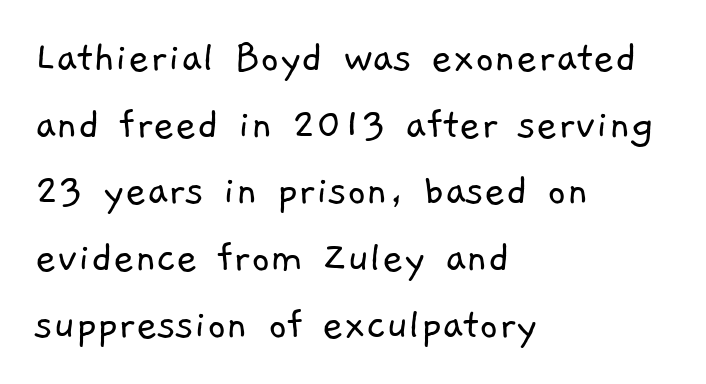
{"serif": "no", "bold": "no", "weight": "light", "width": "normal", "stroke_contrast": "low", "x_height": "medium", "monospaced": "no", "underline": "no", "align": "left", "line_spacing": "normal", "line_spacing_ratio": 1.45, "letter_spacing": "normal", "letter_spacing_em": 0.0, "glyph_px": 46}
